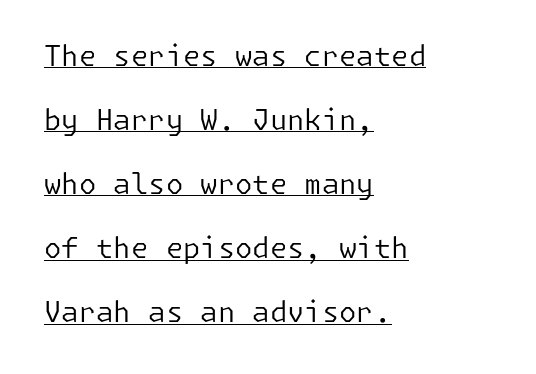
Q: Is the text bold? A: No.
Q: Is the text italic (slanted)? A: No, it is upright.
Q: Is the typeface a serif or a sans-serif typeface? A: Sans-serif.
Q: Is the text underlined? A: Yes.
Q: How is the paragraph aligned? A: Left-aligned.
Q: Is the spacing between letters normal or unusually wide? A: Normal.
Q: Is the spacing between lines tight, normal or loose? A: Loose.
Q: Width (condensed, normal, or wide)? A: Normal.
Q: Stroke contrast? A: Low.
Q: x-height? A: Medium.
